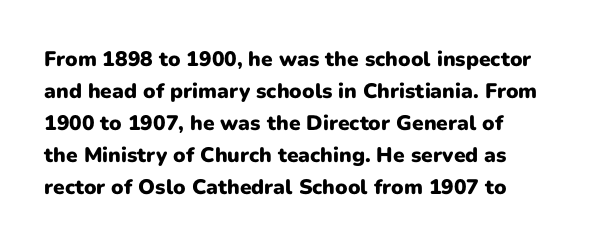
Q: Is the text bold? A: Yes.
Q: Is the text italic (slanted)? A: No, it is upright.
Q: Is the text underlined? A: No.
Q: How is the paragraph aligned? A: Left-aligned.
Q: Is the spacing between letters normal or unusually wide? A: Normal.
Q: Is the spacing between lines tight, normal or loose? A: Normal.
